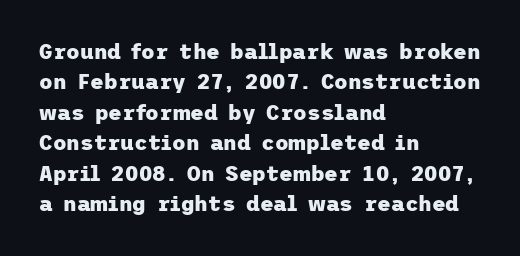
The image shows 21 px bold type, upright; set left-aligned, normal line spacing (1.45x), normal letter spacing, not underlined.
